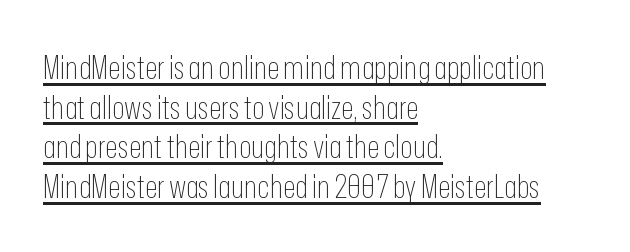
Q: Is the text bold? A: No.
Q: Is the text italic (slanted)? A: No, it is upright.
Q: Is the typeface a serif or a sans-serif typeface? A: Sans-serif.
Q: Is the text underlined? A: Yes.
Q: How is the paragraph aligned? A: Left-aligned.
Q: Is the spacing between letters normal or unusually wide? A: Normal.
Q: Width (condensed, normal, or wide)? A: Condensed.
Q: Stroke contrast? A: Low.
Q: x-height? A: Medium.
Q: Monospaced? A: No.
